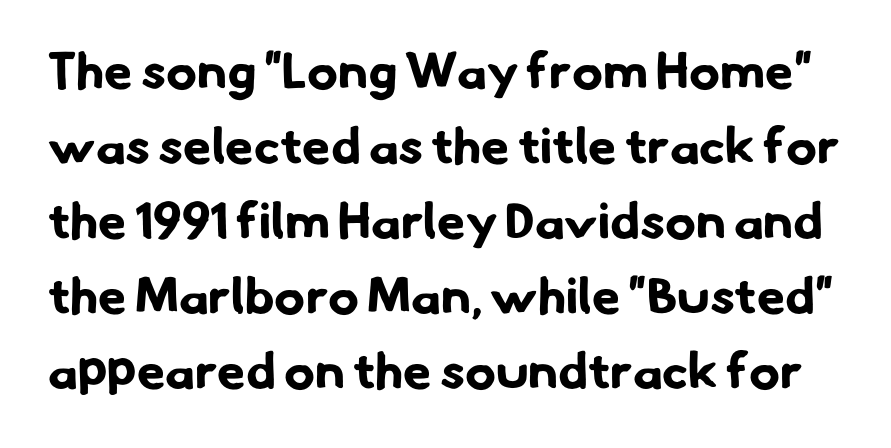
The image shows 51 px bold sans-serif type; set normal line spacing (1.47x), normal letter spacing, not underlined; low stroke contrast and a small x-height.
